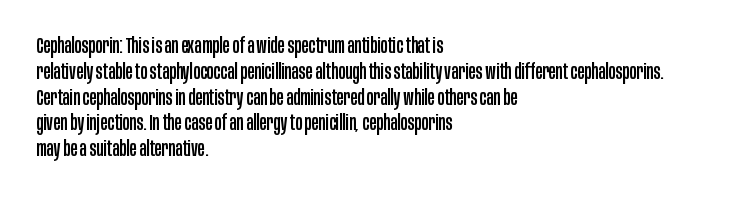
Q: Is the text italic (slanted)? A: No, it is upright.
Q: Is the text underlined? A: No.
Q: How is the paragraph aligned? A: Left-aligned.
Q: Is the spacing between letters normal or unusually wide? A: Normal.
